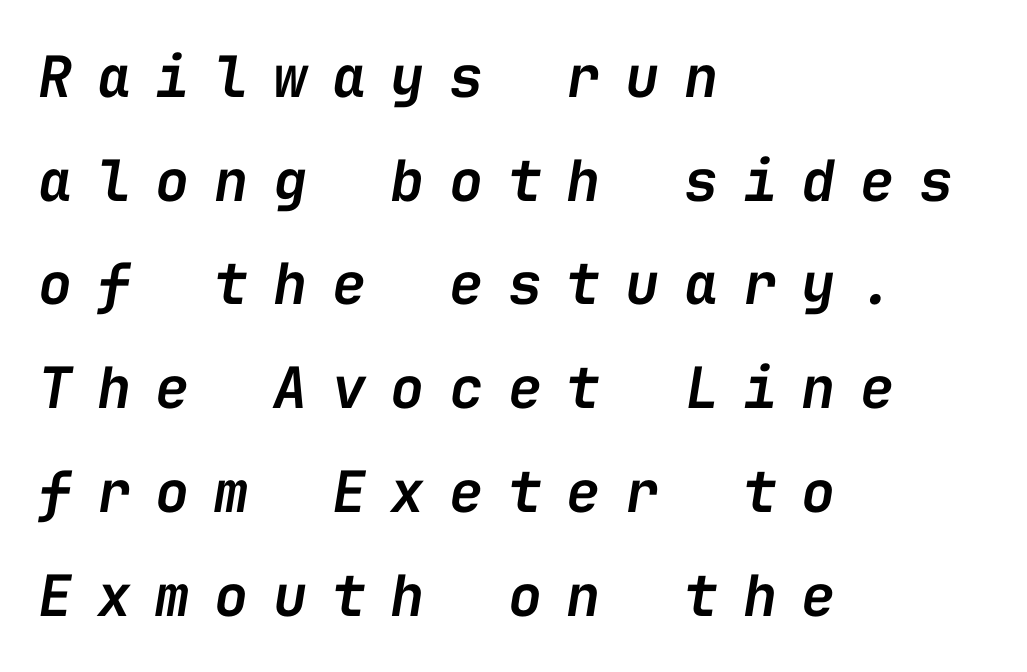
Horizontal alignment here is leftward, the default for most running prose. The tracking jumps out immediately: characters are airy and widely separated. Quick note: underline off. Fixed-width glyphs throughout — classic coding-font behaviour. If you drew a line through each stem, it would be angled.
